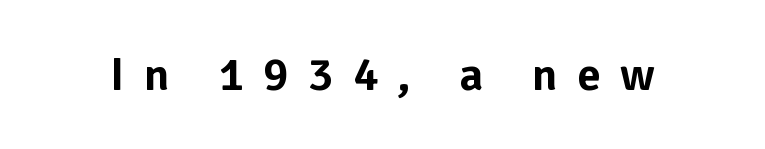
The image shows 47 px sans-serif type, upright; set unusually wide letter spacing (+0.41 em), not underlined; low stroke contrast and a medium x-height.
